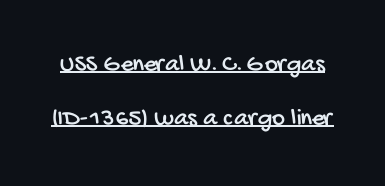
The image shows 25 px text type; set loose line spacing (2.17x), normal letter spacing, underlined.
